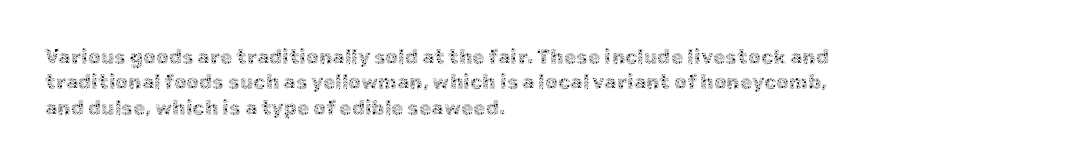
{"italic": "no", "bold": "no", "underline": "no", "align": "left", "line_spacing": "normal", "line_spacing_ratio": 1.27, "letter_spacing": "normal", "letter_spacing_em": 0.0, "glyph_px": 20}
